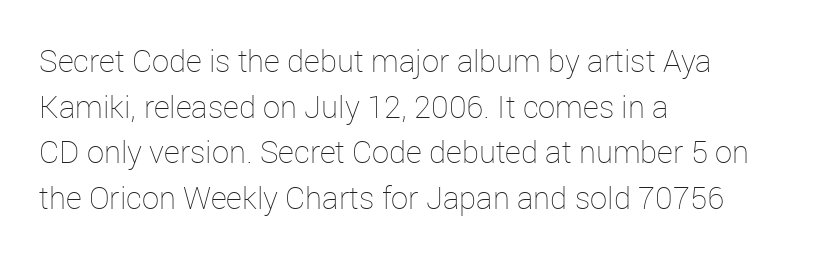
The weight would be labelled regular, book, light, or lighter still. The zone under the glyphs is completely vacant. If you measured baseline to baseline, you'd find a middling distance. Do the characters align in a grid? No, the font is proportional. The gaps between neighbouring characters are ordinary and unremarkable. Notice how the stems are strictly vertical — no italics here.
